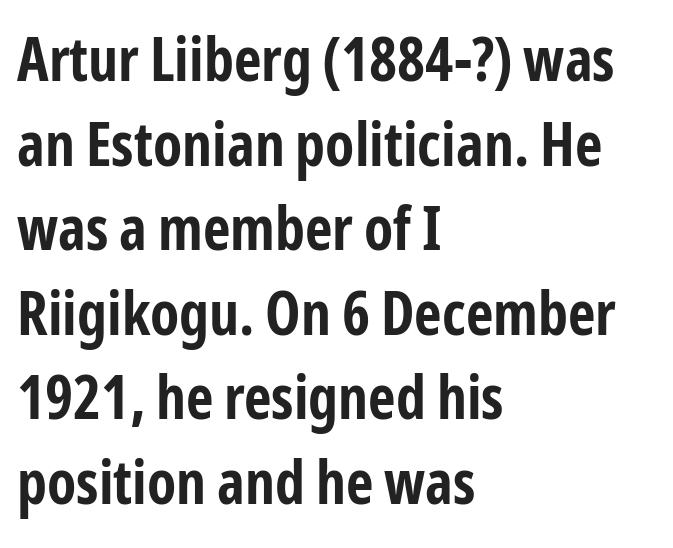
{"serif": "no", "italic": "no", "bold": "yes", "weight": "bold", "width": "condensed", "stroke_contrast": "low", "x_height": "medium", "monospaced": "no", "underline": "no", "align": "left", "line_spacing": "normal", "line_spacing_ratio": 1.41, "letter_spacing": "normal", "letter_spacing_em": 0.0, "glyph_px": 60}
